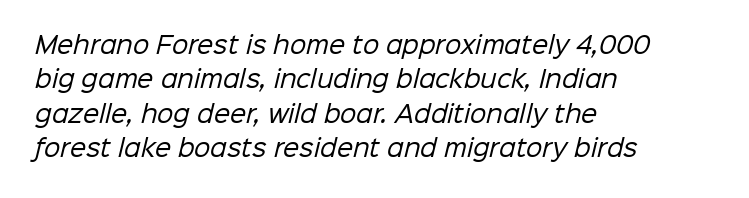
Q: Is the text bold? A: No.
Q: Is the text underlined? A: No.
Q: How is the paragraph aligned? A: Left-aligned.
Q: Is the spacing between letters normal or unusually wide? A: Normal.
Q: Is the spacing between lines tight, normal or loose? A: Normal.
